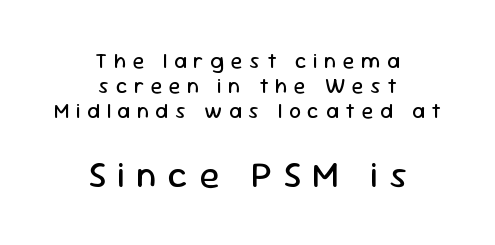
Q: Is the text bold? A: No.
Q: Is the text italic (slanted)? A: No, it is upright.
Q: Is the typeface a serif or a sans-serif typeface? A: Sans-serif.
Q: Is the text underlined? A: No.
Q: How is the paragraph aligned? A: Centered.
Q: Is the spacing between letters normal or unusually wide? A: Unusually wide.
Q: Which block of text is set in a larger size, the first (top) or the second (bottom)? A: The second (bottom) one.
Q: Width (condensed, normal, or wide)? A: Normal.
Q: Stroke contrast? A: Low.
Q: x-height? A: Medium.
Q: Monospaced? A: No.
